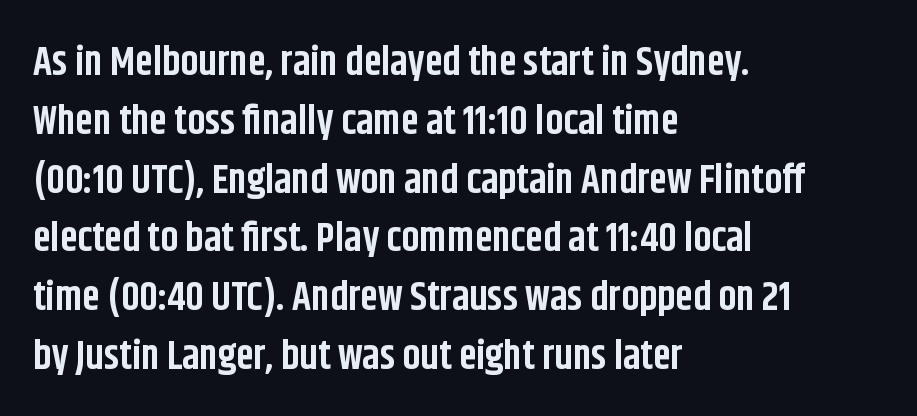
Here the designer chose a conventional face with non-uniform glyph widths. Does extra space separate the letters? No, they use regular spacing. Stroke terminals: plain, sans-serif. Short and long lines alike share a common starting point at left. The designer left line spacing at the default.
